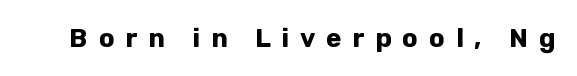
{"italic": "no", "bold": "yes", "underline": "no", "letter_spacing": "wide", "letter_spacing_em": 0.42, "glyph_px": 26}
